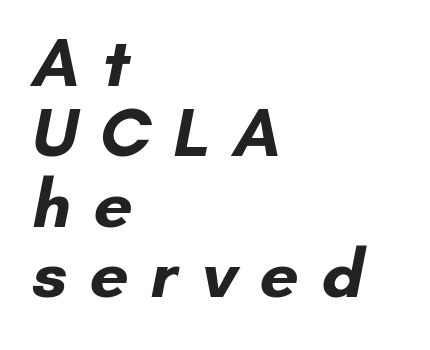
{"serif": "no", "bold": "yes", "weight": "bold", "width": "normal", "stroke_contrast": "low", "x_height": "small", "monospaced": "no", "underline": "no", "align": "left", "line_spacing": "tight", "line_spacing_ratio": 1.02, "letter_spacing": "wide", "letter_spacing_em": 0.32, "glyph_px": 69}
